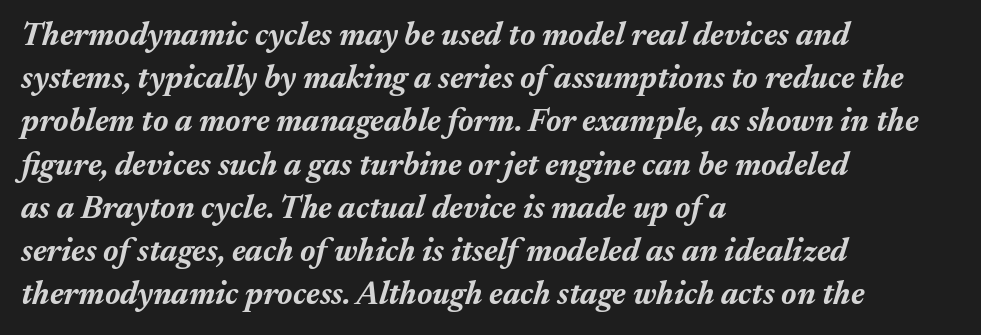
Q: Is the text bold? A: Yes.
Q: Is the text italic (slanted)? A: Yes, it leans right by about 17 degrees.
Q: Is the text underlined? A: No.
Q: How is the paragraph aligned? A: Left-aligned.
Q: Is the spacing between letters normal or unusually wide? A: Normal.
Q: Is the spacing between lines tight, normal or loose? A: Normal.
Q: Width (condensed, normal, or wide)? A: Normal.
Q: Stroke contrast? A: Medium.
Q: x-height? A: Medium.
Q: Monospaced? A: No.
